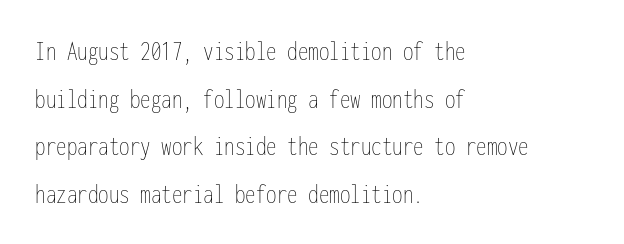
{"italic": "no", "bold": "no", "weight": "thin", "width": "condensed", "stroke_contrast": "low", "x_height": "medium", "monospaced": "yes", "underline": "no", "align": "left", "line_spacing": "normal", "line_spacing_ratio": 1.7, "letter_spacing": "normal", "letter_spacing_em": 0.0, "glyph_px": 28}
